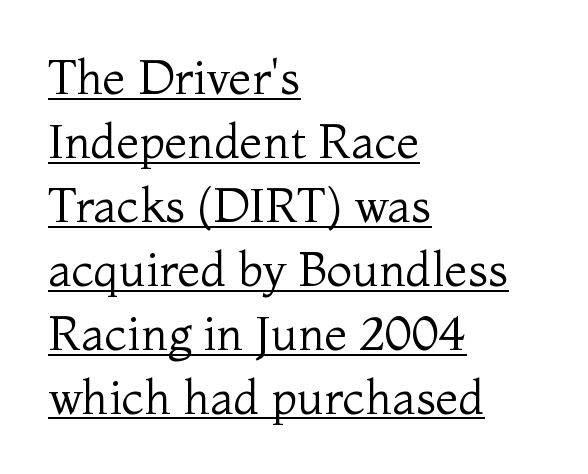
The image shows 47 px regular-weight serif type, upright; set left-aligned, normal line spacing (1.36x), normal letter spacing, underlined; medium stroke contrast and a medium x-height.
